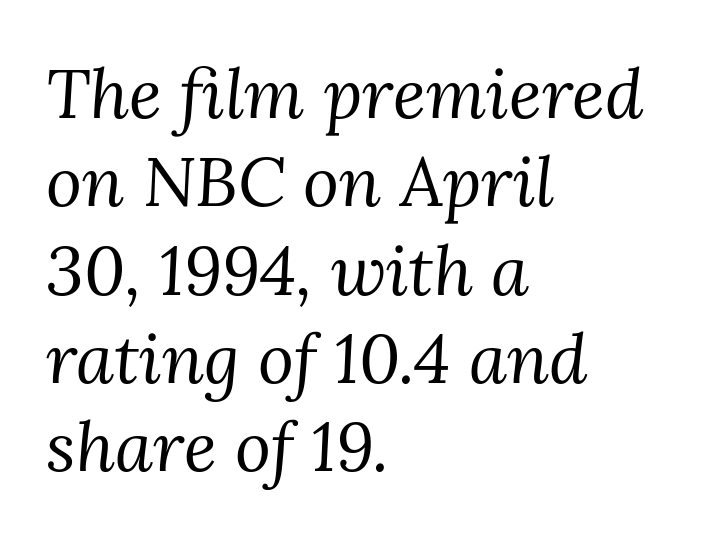
{"serif": "yes", "italic": "yes", "lean": "right", "slant_degrees": 3, "bold": "no", "weight": "regular", "width": "normal", "stroke_contrast": "medium", "x_height": "medium", "monospaced": "no", "underline": "no", "align": "left", "line_spacing": "normal", "line_spacing_ratio": 1.28, "letter_spacing": "normal", "letter_spacing_em": 0.0, "glyph_px": 69}
